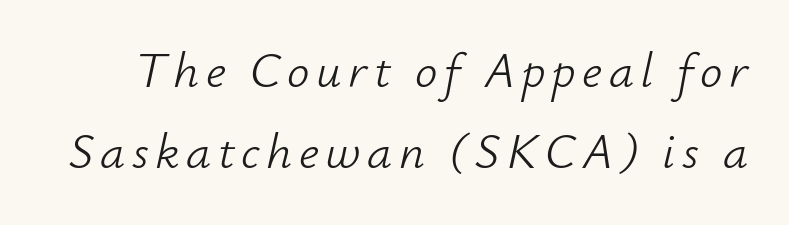
{"italic": "yes", "lean": "right", "slant_degrees": 12, "bold": "no", "weight": "light", "width": "normal", "stroke_contrast": "low", "x_height": "small", "monospaced": "no", "underline": "no", "line_spacing": "normal", "line_spacing_ratio": 1.63, "glyph_px": 50}
